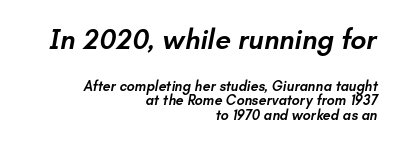
The image shows 28 px semibold sans-serif type; set right-aligned, tight line spacing (1.05x), normal letter spacing, not underlined; the first (top) block is 2.0x larger; low stroke contrast and a small x-height.
